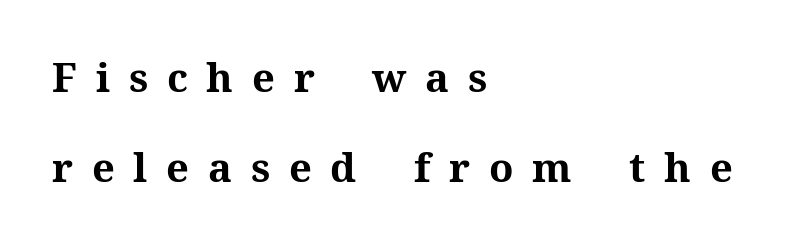
{"serif": "yes", "italic": "no", "bold": "yes", "weight": "bold", "width": "normal", "stroke_contrast": "medium", "x_height": "medium", "monospaced": "no", "underline": "no", "align": "left", "line_spacing": "loose", "line_spacing_ratio": 2.25, "letter_spacing": "wide", "letter_spacing_em": 0.47, "glyph_px": 40}
